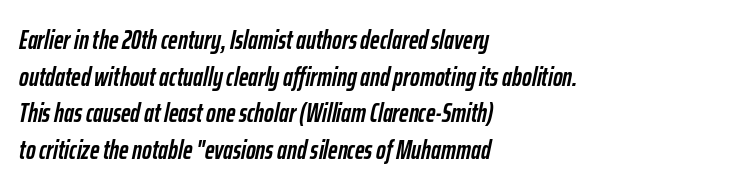
Q: Is the text bold? A: Yes.
Q: Is the text italic (slanted)? A: Yes, it leans right by about 12 degrees.
Q: Is the text underlined? A: No.
Q: How is the paragraph aligned? A: Left-aligned.
Q: Is the spacing between letters normal or unusually wide? A: Normal.
Q: Is the spacing between lines tight, normal or loose? A: Normal.
